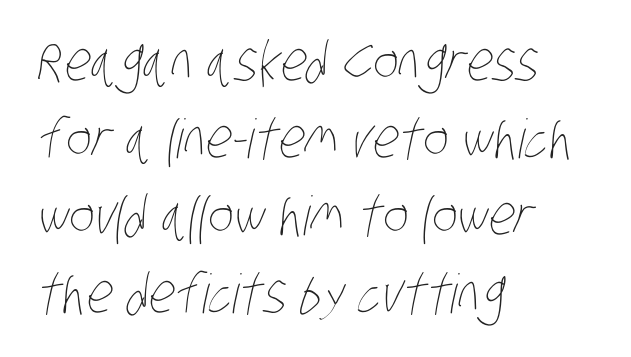
{"bold": "no", "weight": "thin", "width": "condensed", "stroke_contrast": "low", "x_height": "large", "monospaced": "no", "underline": "no", "align": "left", "line_spacing": "normal", "line_spacing_ratio": 1.43, "letter_spacing": "normal", "letter_spacing_em": 0.0, "glyph_px": 54}
